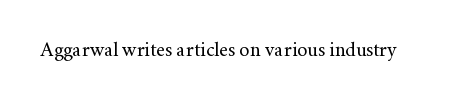
Posture: upright roman. Short note: letters normally spaced. The weight would be labelled regular, book, light, or lighter still. Lines of text with bare space underneath.
